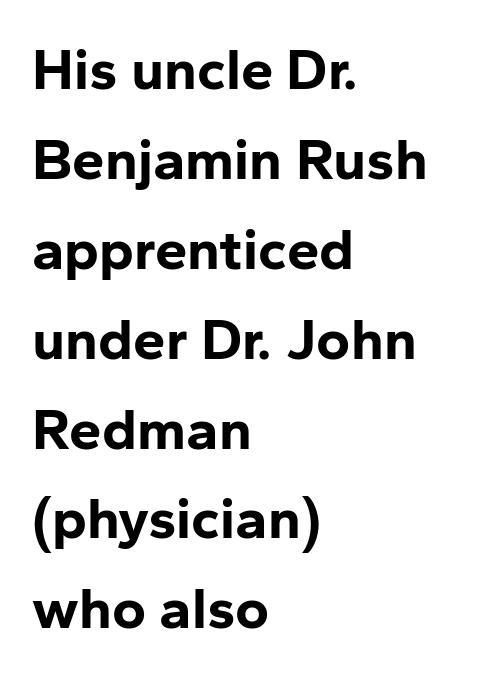
Q: Is the text bold? A: Yes.
Q: Is the text italic (slanted)? A: No, it is upright.
Q: Is the typeface a serif or a sans-serif typeface? A: Sans-serif.
Q: Is the text underlined? A: No.
Q: How is the paragraph aligned? A: Left-aligned.
Q: Is the spacing between letters normal or unusually wide? A: Normal.
Q: Is the spacing between lines tight, normal or loose? A: Normal.
Q: Width (condensed, normal, or wide)? A: Normal.
Q: Stroke contrast? A: Low.
Q: x-height? A: Medium.
Q: Monospaced? A: No.
